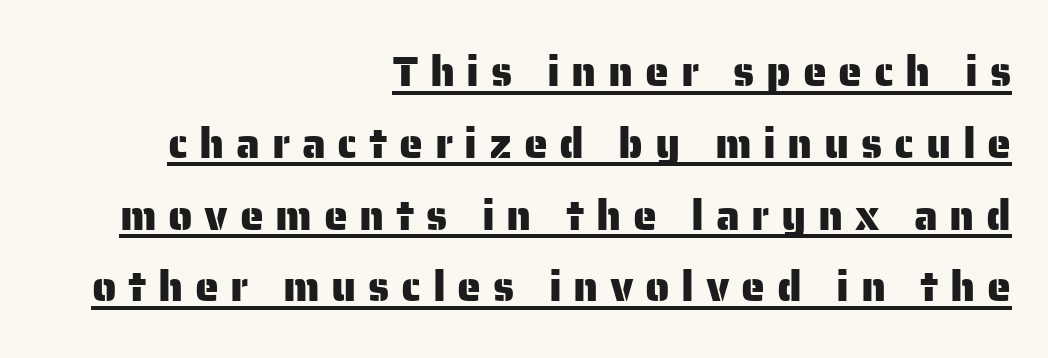
Does a line run under the words? Yes, clearly. There is plenty of visible air inserted between adjacent glyphs. To sum up the face: it is a sans, with no serifs. If you measured baseline to baseline, you'd find a middling distance.
